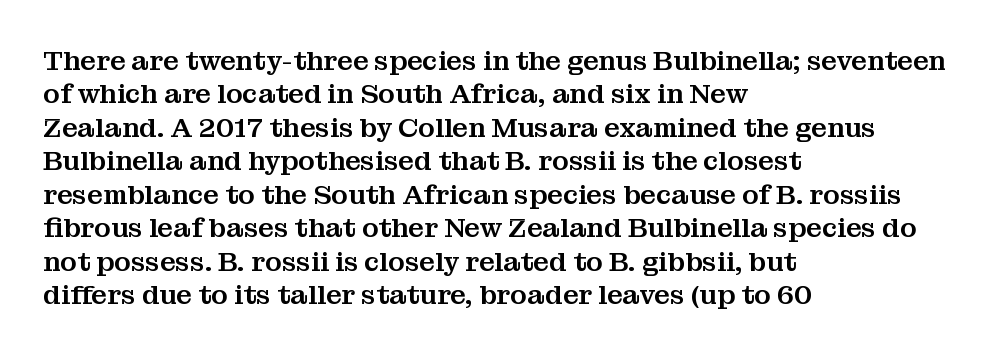
{"italic": "no", "underline": "no", "align": "left", "line_spacing_ratio": 1.24, "letter_spacing": "normal", "letter_spacing_em": 0.0, "glyph_px": 27}
